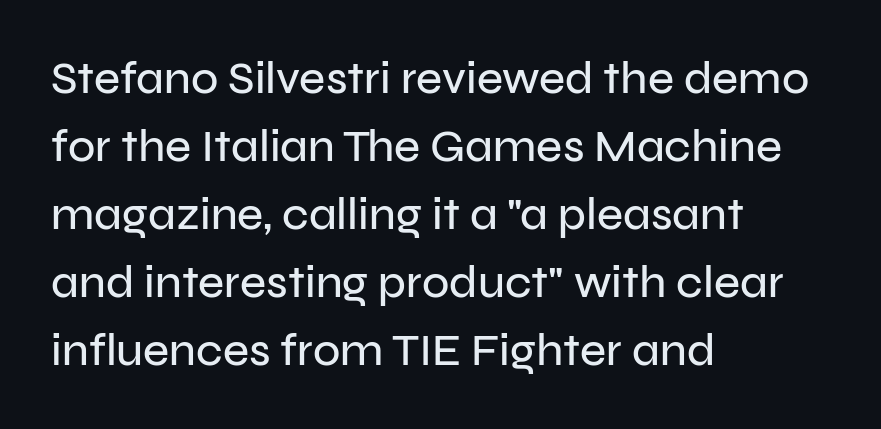
Q: Is the text italic (slanted)? A: No, it is upright.
Q: Is the typeface a serif or a sans-serif typeface? A: Sans-serif.
Q: Is the text underlined? A: No.
Q: How is the paragraph aligned? A: Left-aligned.
Q: Is the spacing between letters normal or unusually wide? A: Normal.
Q: Is the spacing between lines tight, normal or loose? A: Normal.
Q: Width (condensed, normal, or wide)? A: Normal.
Q: Stroke contrast? A: Low.
Q: x-height? A: Medium.
Q: Monospaced? A: No.
